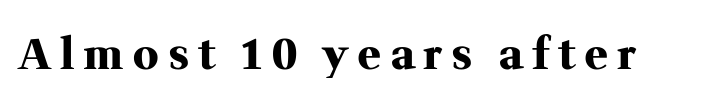
{"serif": "yes", "italic": "no", "bold": "yes", "weight": "heavy", "width": "normal", "stroke_contrast": "medium", "x_height": "medium", "monospaced": "no", "underline": "no", "letter_spacing": "wide", "letter_spacing_em": 0.24, "glyph_px": 42}
